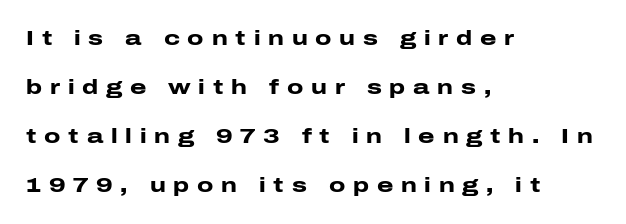
Q: Is the text bold? A: Yes.
Q: Is the text italic (slanted)? A: No, it is upright.
Q: Is the text underlined? A: No.
Q: How is the paragraph aligned? A: Left-aligned.
Q: Is the spacing between letters normal or unusually wide? A: Unusually wide.
Q: Is the spacing between lines tight, normal or loose? A: Loose.
